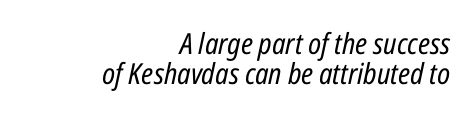
Is the block centered? No — it sits flush against the right margin. The passage shown stacks its lines with hardly any gap. Words appear dense and cohesive because spacing is normal. Unbolded letterforms with no extra heft. These lines were composed using italics. A clean baseline with only descenders dipping below it.
